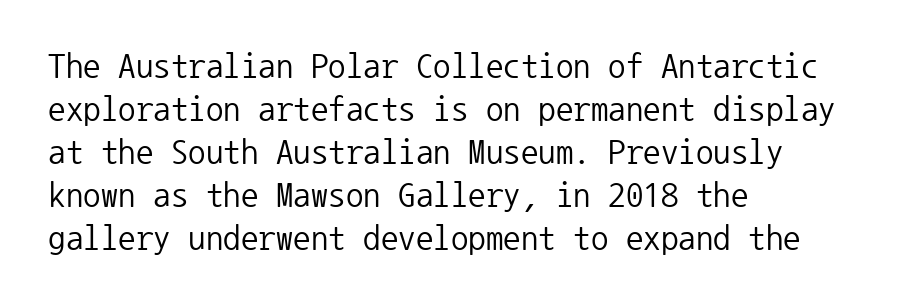
Underlining? Definitely not there. Heaviness? Minimal to ordinary, like unemphasized prose. The lettering holds an erect, upright posture throughout. Spacing between characters is what you'd get straight out of the box. This sample has the even, mechanical cadence of fixed-width lettering.
